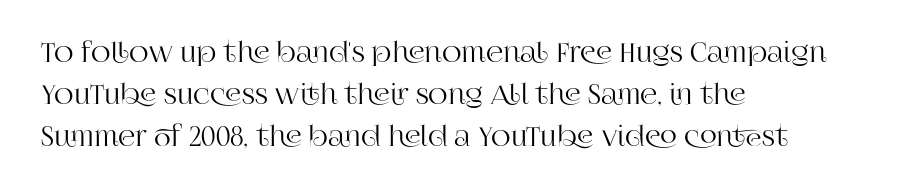
{"italic": "no", "underline": "no", "align": "left", "line_spacing": "normal", "line_spacing_ratio": 1.56, "letter_spacing": "normal", "letter_spacing_em": 0.0, "glyph_px": 27}
